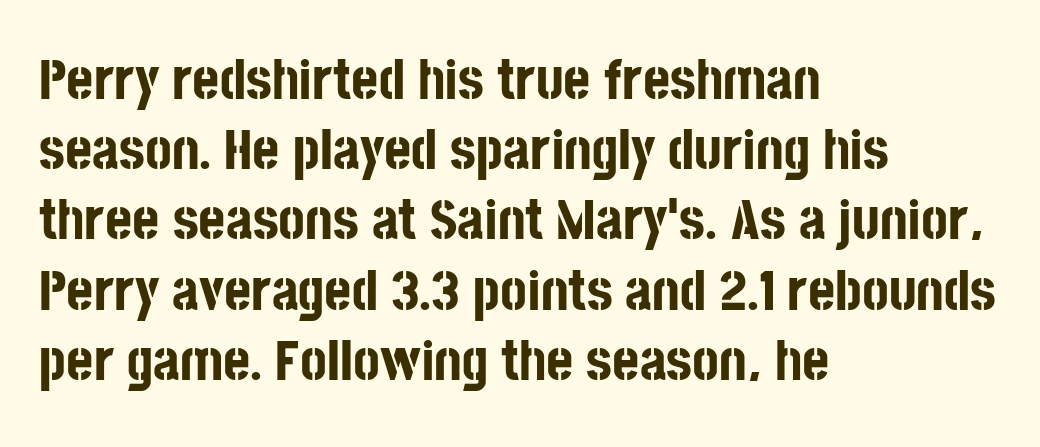
Q: Is the text bold? A: Yes.
Q: Is the text italic (slanted)? A: No, it is upright.
Q: Is the typeface a serif or a sans-serif typeface? A: Sans-serif.
Q: Is the text underlined? A: No.
Q: How is the paragraph aligned? A: Left-aligned.
Q: Is the spacing between letters normal or unusually wide? A: Normal.
Q: Width (condensed, normal, or wide)? A: Condensed.
Q: Stroke contrast? A: Low.
Q: x-height? A: Large.
Q: Monospaced? A: No.
